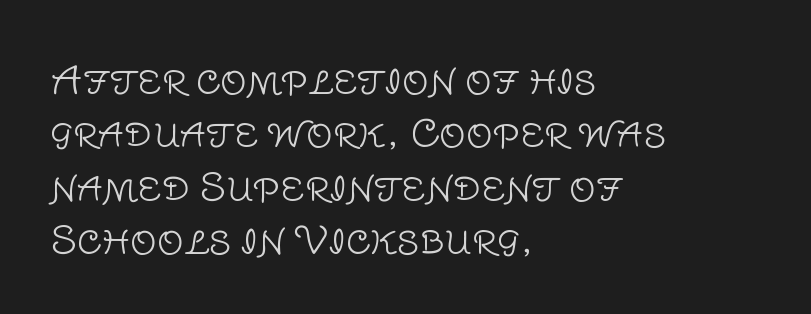
Q: Is the text bold? A: No.
Q: Is the text italic (slanted)? A: Yes.
Q: Is the typeface a serif or a sans-serif typeface? A: Sans-serif.
Q: Is the text underlined? A: No.
Q: How is the paragraph aligned? A: Left-aligned.
Q: Is the spacing between letters normal or unusually wide? A: Normal.
Q: Is the spacing between lines tight, normal or loose? A: Normal.
Q: Width (condensed, normal, or wide)? A: Normal.
Q: Stroke contrast? A: Low.
Q: x-height? A: Large.
Q: Monospaced? A: No.
